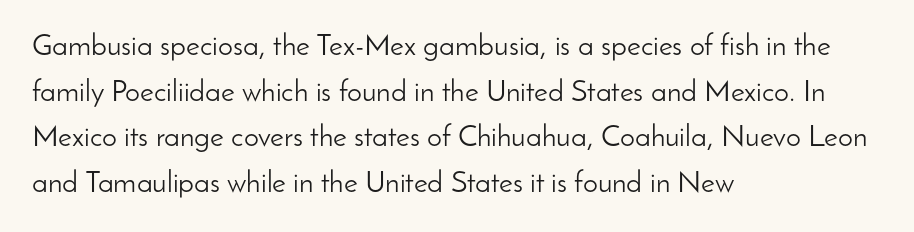
A light-to-regular cut is what we see here. Is the letter spacing exaggerated? No — it looks like the ordinary default. No word sits above an underline. A student would call this left alignment; a typographer would say flush left, rag right.
